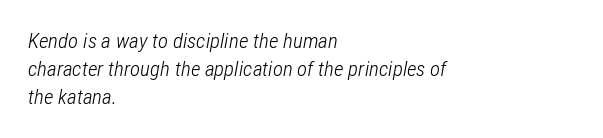
The image shows 21 px text type, italic (leaning right); set left-aligned, normal line spacing (1.33x), normal letter spacing, not underlined.
